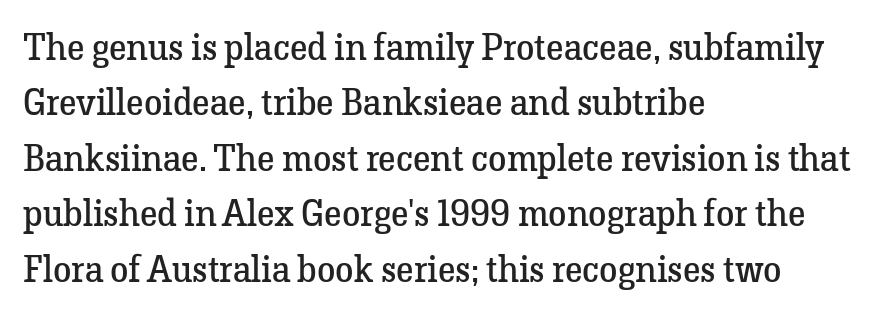
{"serif": "yes", "italic": "no", "bold": "no", "weight": "regular", "width": "normal", "stroke_contrast": "low", "x_height": "medium", "monospaced": "no", "underline": "no", "align": "left", "line_spacing": "normal", "line_spacing_ratio": 1.5, "letter_spacing": "normal", "letter_spacing_em": 0.0, "glyph_px": 37}
